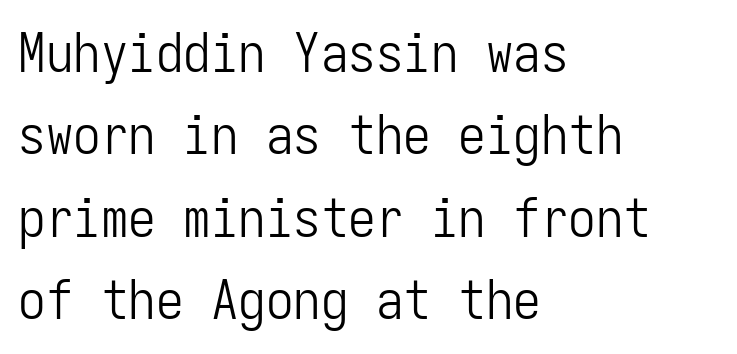
The image shows 55 px light, condensed sans-serif type, upright, monospaced; set left-aligned, normal line spacing (1.5x), normal letter spacing, not underlined; low stroke contrast and a medium x-height.
